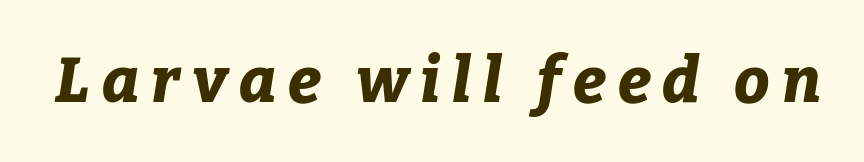
The image shows 63 px bold type, italic (leaning right); set not underlined; low stroke contrast and a medium x-height.
